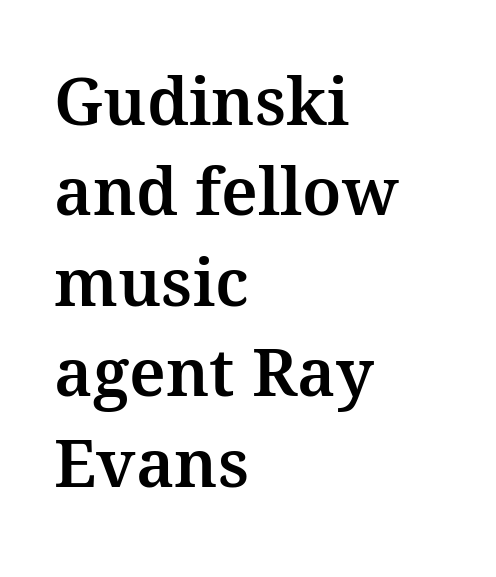
The image shows 66 px serif type, upright; set left-aligned, normal line spacing (1.37x), normal letter spacing, not underlined; medium stroke contrast and a medium x-height.
